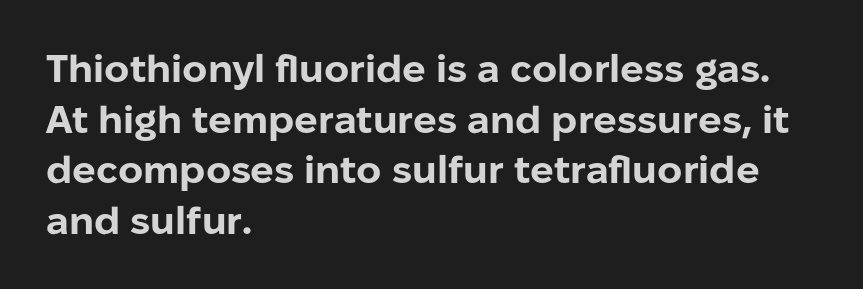
Bold? Absolutely — the strokes are thick and heavy. The designer left line spacing at the default. Looks like regular typesetting: each glyph gets only the width it needs. You could call the tracking neutral — neither tight nor loose.
